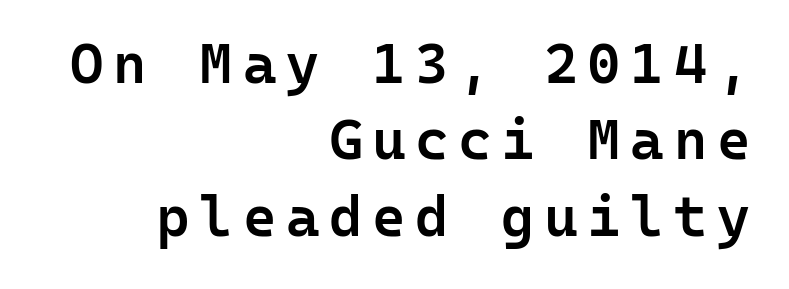
{"serif": "no", "italic": "no", "bold": "semi", "weight": "semibold", "width": "normal", "stroke_contrast": "low", "x_height": "medium", "monospaced": "yes", "underline": "no", "align": "right", "line_spacing": "normal", "line_spacing_ratio": 1.34, "glyph_px": 57}
